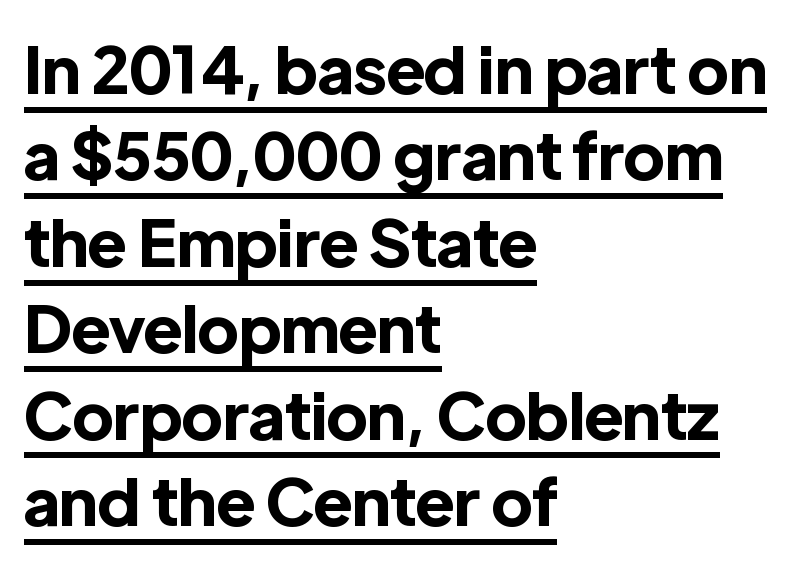
The image shows 65 px bold sans-serif type, upright; set left-aligned, normal line spacing (1.33x), normal letter spacing, underlined; a medium x-height.
